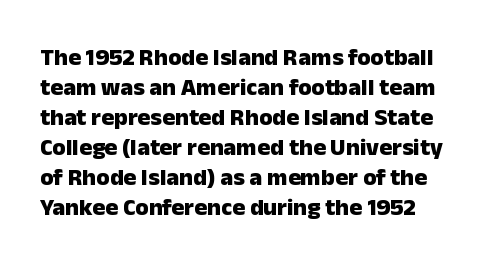
The image shows 24 px bold type, upright; set normal line spacing (1.25x), normal letter spacing, not underlined.
